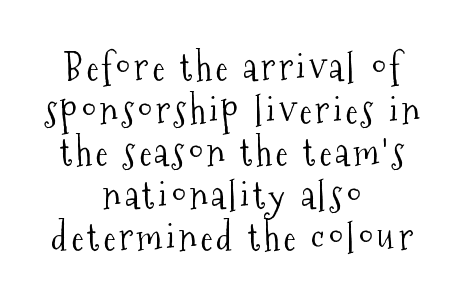
No italicization has been applied; the sample stays upright. Each new line begins almost immediately beneath the previous one. The area under the type is left untouched. Typeset on center — no edge is straight. Regarding serifs, this sample has them. Is the type heavy? It reads as light-to-regular instead.
